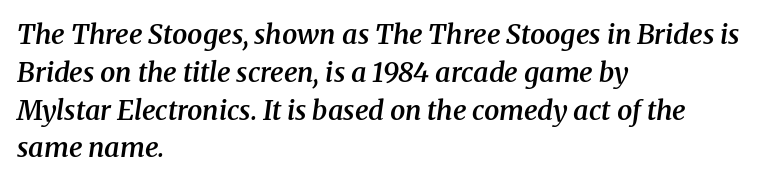
Q: Is the text bold? A: Semi-bold.
Q: Is the text italic (slanted)? A: Yes, it leans right by about 8 degrees.
Q: Is the text underlined? A: No.
Q: How is the paragraph aligned? A: Left-aligned.
Q: Is the spacing between letters normal or unusually wide? A: Normal.
Q: Is the spacing between lines tight, normal or loose? A: Normal.
